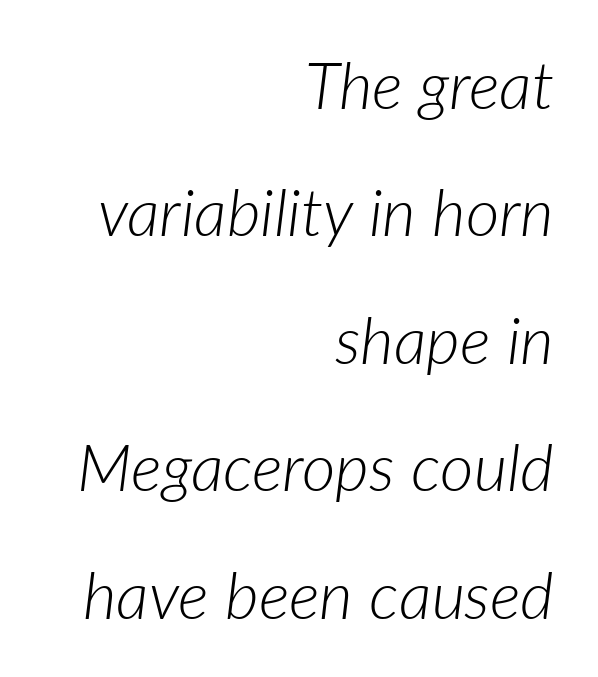
The image shows 65 px light type, italic (leaning right); set right-aligned, loose line spacing (1.96x), normal letter spacing, not underlined; low stroke contrast and a medium x-height.
